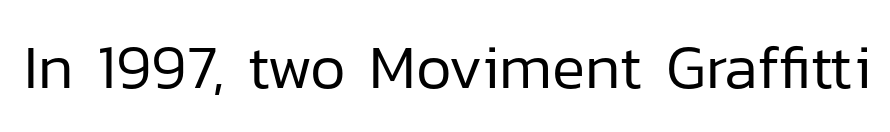
You could not count columns in this text — the font is proportionally spaced. The letters sit at their default tracking, neither squeezed nor spread. Anything drawn beneath the words? Only blank space. Upright lettering throughout. I'd call this a sans setting — the letters go barefoot. Is the stroke heavy? The answer is a plain regular-or-lighter.
